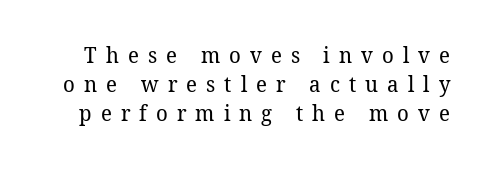
The image shows 22 px text type; set normal line spacing (1.31x), unusually wide letter spacing (+0.41 em), not underlined.
